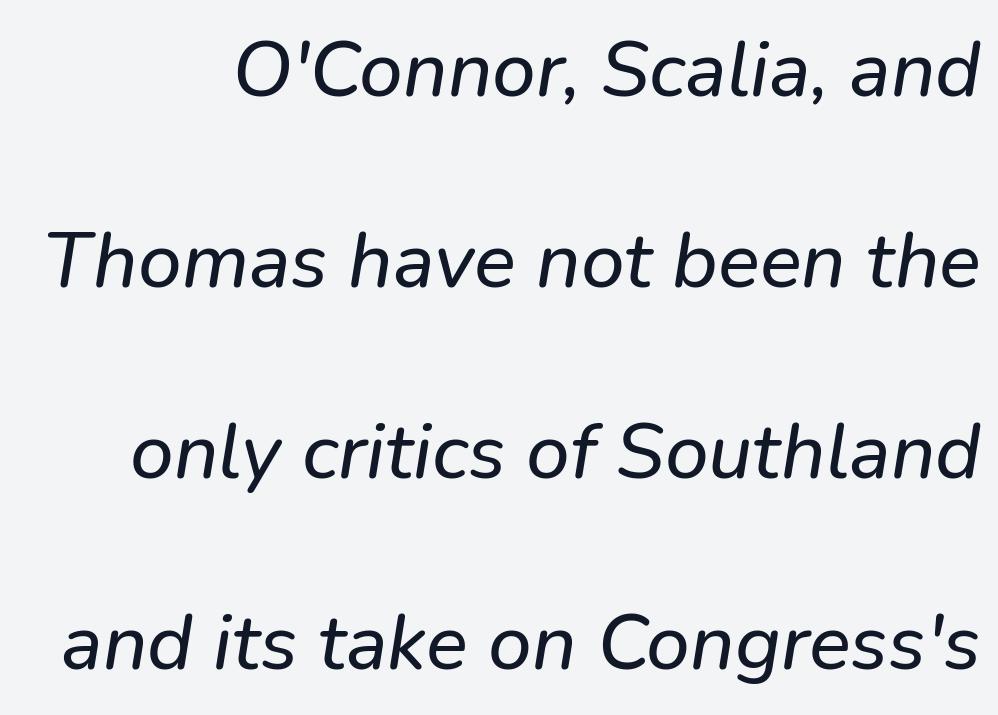
The passage shown stacks its lines with a broad gap. Type without underlining. The font's italic variant was chosen for this text. The passage shown has conventional tracking throughout. Looks like regular typesetting: each glyph gets only the width it needs.
